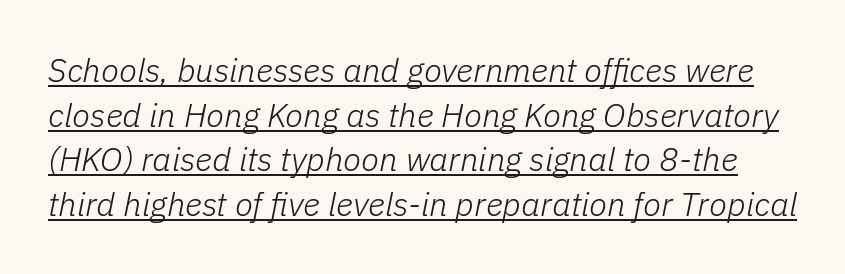
The image shows 33 px light type, italic (leaning right); set normal line spacing (1.35x), normal letter spacing, underlined; low stroke contrast and a medium x-height.
